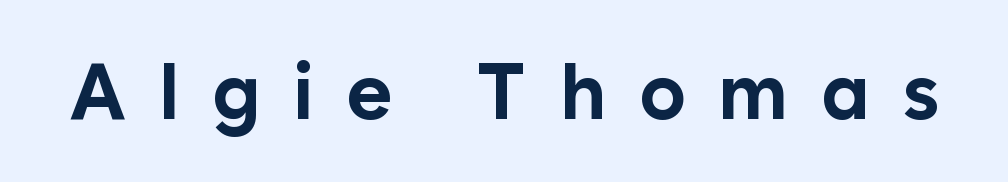
{"serif": "no", "italic": "no", "bold": "yes", "weight": "bold", "width": "normal", "stroke_contrast": "low", "x_height": "medium", "monospaced": "no", "underline": "no", "letter_spacing": "wide", "letter_spacing_em": 0.42, "glyph_px": 78}
